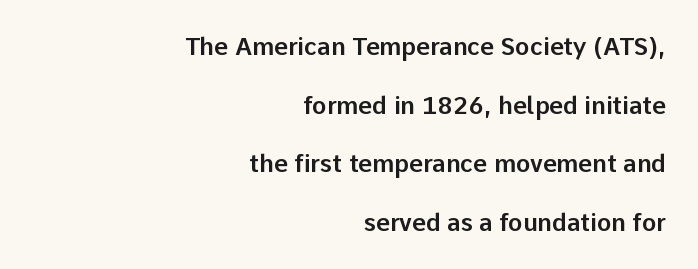
In terms of posture, this sample is upright. Notice the wide empty band between every row — that's loose leading. Descenders hang freely into open space. This sample uses plain, unmodified letter spacing. Notice how the passage keeps a crisp vertical edge on the right only.
